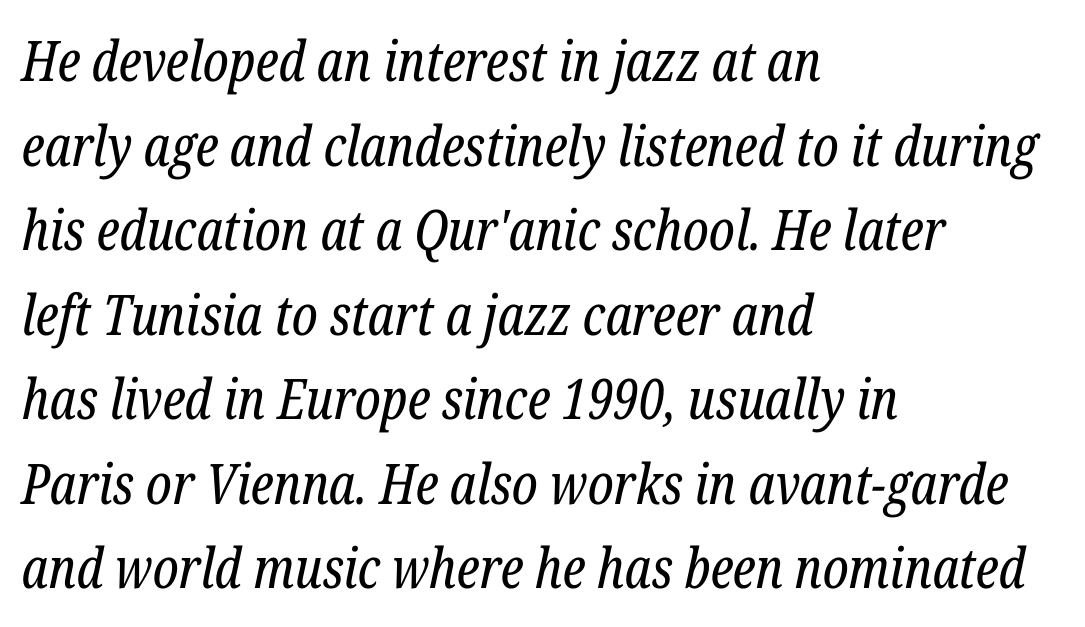
Reading down the column, the eye jumps a familiar distance to each next line. Type style note: has serifs. Compared with ordinary roman type, these characters are visibly tilted. A classic flush-left, rag-right setting is used for this passage.
